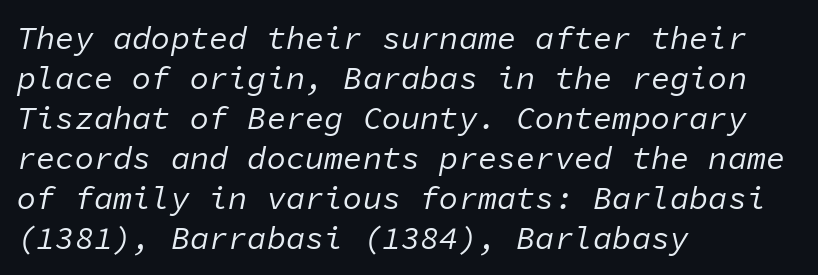
Q: Is the text bold? A: No.
Q: Is the text italic (slanted)? A: Yes, it leans right by about 11 degrees.
Q: Is the text underlined? A: No.
Q: How is the paragraph aligned? A: Left-aligned.
Q: Is the spacing between letters normal or unusually wide? A: Normal.
Q: Is the spacing between lines tight, normal or loose? A: Normal.
Q: Width (condensed, normal, or wide)? A: Normal.
Q: Stroke contrast? A: Low.
Q: x-height? A: Medium.
Q: Monospaced? A: Yes.
